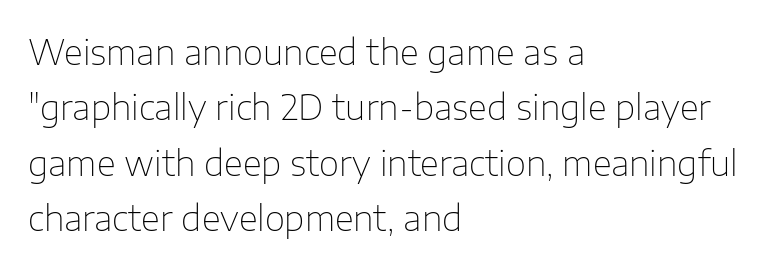
The typeface has the unassuming heft of standard copy or less. Notice how descenders clear the ascenders below comfortably — that's standard leading. Honestly, the letter spacing is just normal — you wouldn't notice it. The lines are quadded left. Designer's note — italics off, roman on.
